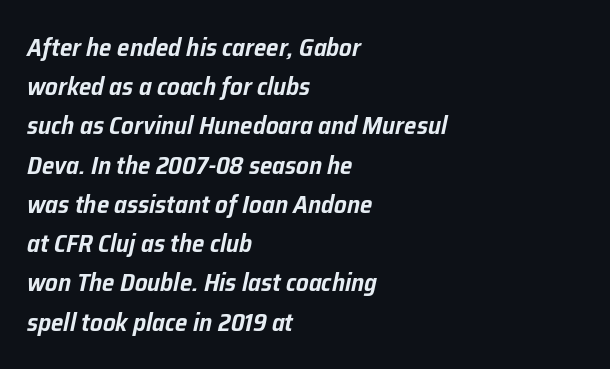
Each line starts at the same left margin while the right side varies. Letters rest on an invisible, unmarked baseline. Rows of type keep a routine distance in the vertical direction. This is oblique type, the kind used for emphasis or titles. No extra tracking has been applied to these lines.
